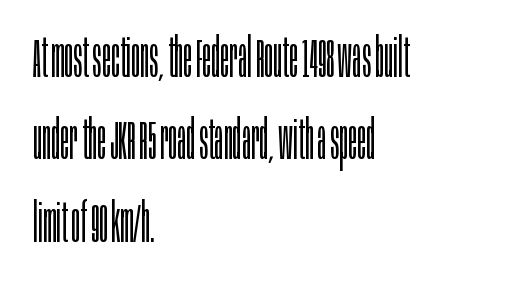
{"serif": "no", "italic": "no", "bold": "no", "weight": "light", "width": "condensed", "stroke_contrast": "low", "x_height": "large", "monospaced": "no", "underline": "no", "align": "left", "line_spacing": "normal", "line_spacing_ratio": 1.5, "letter_spacing": "normal", "letter_spacing_em": 0.0, "glyph_px": 55}
